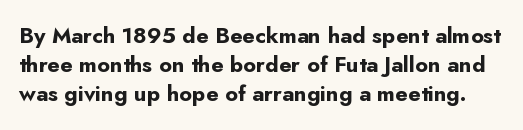
{"italic": "no", "bold": "yes", "underline": "no", "line_spacing": "normal", "line_spacing_ratio": 1.32, "letter_spacing": "normal", "letter_spacing_em": 0.0, "glyph_px": 22}
